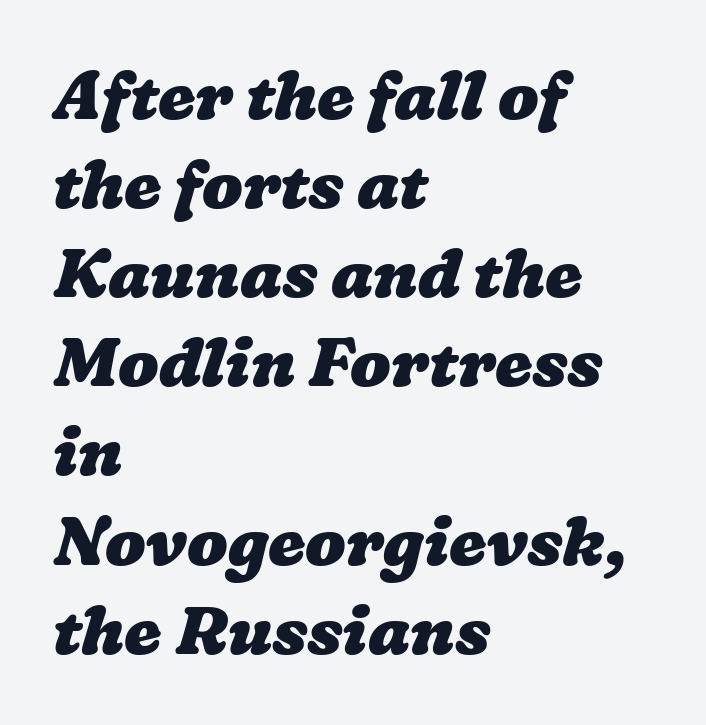
The image shows 67 px heavy, wide type; set left-aligned, normal line spacing (1.33x), normal letter spacing, not underlined; low stroke contrast and a medium x-height.
